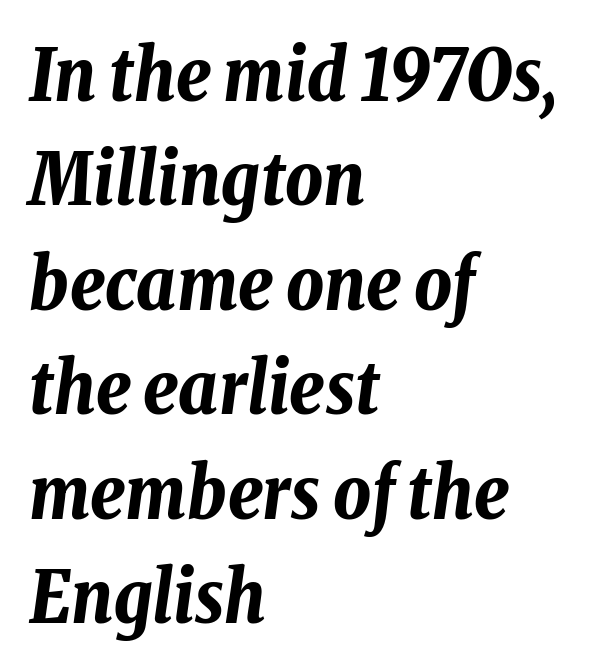
Q: Is the text bold? A: Yes.
Q: Is the text italic (slanted)? A: Yes, it leans right by about 8 degrees.
Q: Is the text underlined? A: No.
Q: How is the paragraph aligned? A: Left-aligned.
Q: Is the spacing between letters normal or unusually wide? A: Normal.
Q: Is the spacing between lines tight, normal or loose? A: Normal.
Q: Width (condensed, normal, or wide)? A: Condensed.
Q: Stroke contrast? A: Low.
Q: x-height? A: Medium.
Q: Monospaced? A: No.
